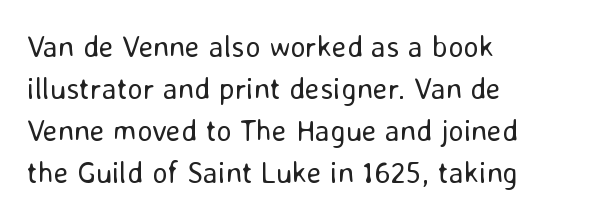
The image shows 30 px regular-weight sans-serif type, upright; set left-aligned, normal line spacing (1.4x), normal letter spacing, not underlined; low stroke contrast and a medium x-height.
